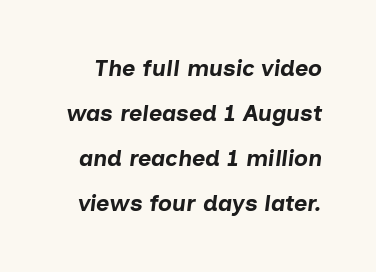
{"italic": "yes", "lean": "right", "slant_degrees": 7, "bold": "yes", "underline": "no", "line_spacing": "loose", "line_spacing_ratio": 1.96, "letter_spacing": "normal", "letter_spacing_em": 0.0, "glyph_px": 23}
